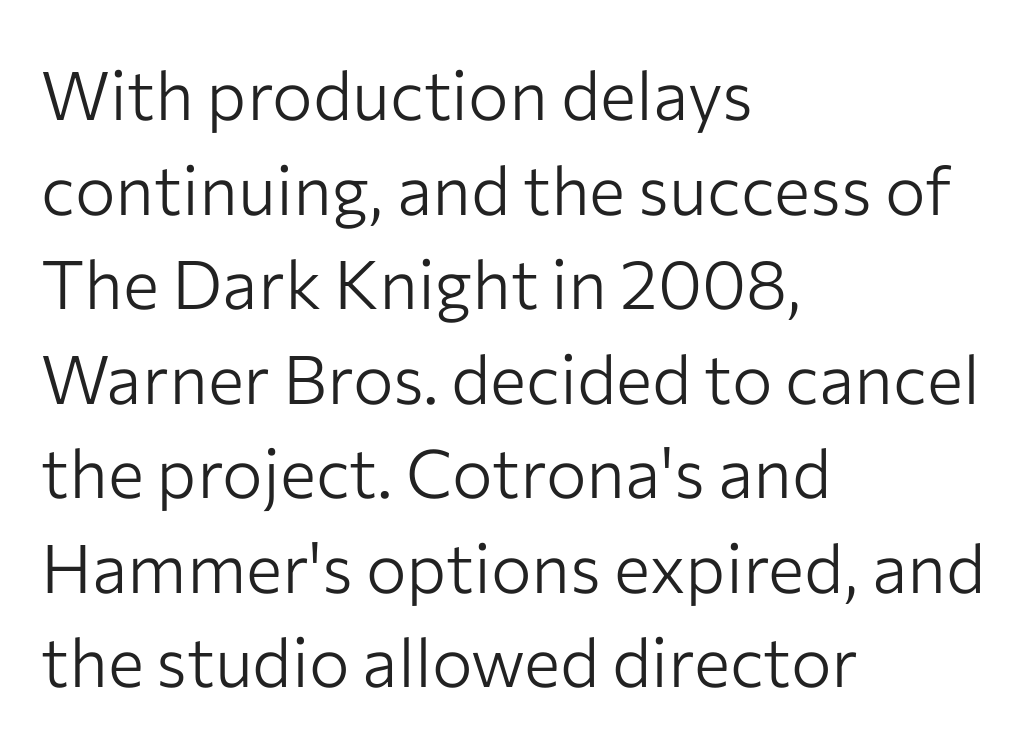
Q: Is the text bold? A: No.
Q: Is the text italic (slanted)? A: No, it is upright.
Q: Is the typeface a serif or a sans-serif typeface? A: Sans-serif.
Q: Is the text underlined? A: No.
Q: How is the paragraph aligned? A: Left-aligned.
Q: Is the spacing between letters normal or unusually wide? A: Normal.
Q: Is the spacing between lines tight, normal or loose? A: Normal.
Q: Width (condensed, normal, or wide)? A: Normal.
Q: Stroke contrast? A: Low.
Q: x-height? A: Medium.
Q: Monospaced? A: No.
